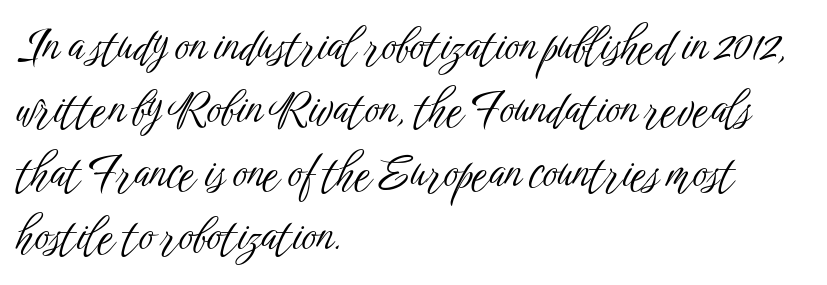
Casual observation: everything's shoved over to the left. The passage shown has conventional tracking throughout. Whoever set this chose a conventional vertical rhythm. Is this a fixed-width face? No — the glyphs have proportional, varying widths.
